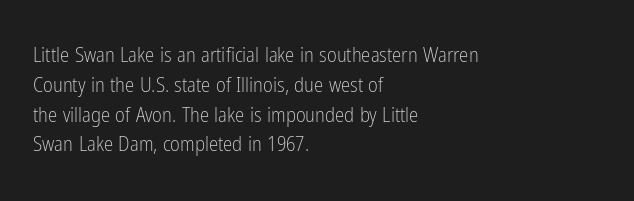
The image shows 21 px text type, upright; set left-aligned, normal line spacing (1.42x), normal letter spacing, not underlined.
